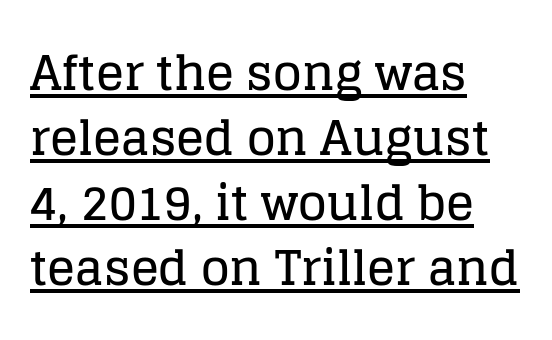
{"serif": "yes", "italic": "no", "width": "normal", "stroke_contrast": "low", "x_height": "large", "monospaced": "no", "underline": "yes", "align": "left", "line_spacing": "normal", "line_spacing_ratio": 1.38, "letter_spacing": "normal", "letter_spacing_em": 0.0, "glyph_px": 47}
